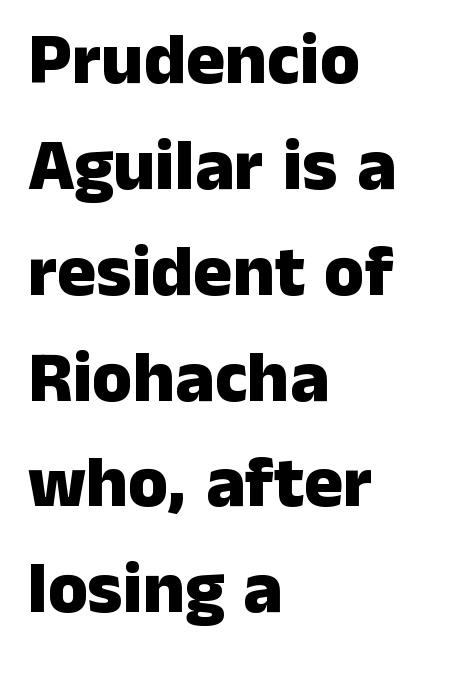
Look at the stroke-to-counter ratio: heavy, a bold. Typographically, this falls in the sans-serif category. The gap between lines stays unmarked. Nobody touched the tracking dial on this one. A normal amount of white space separates one row of letters from the next.
